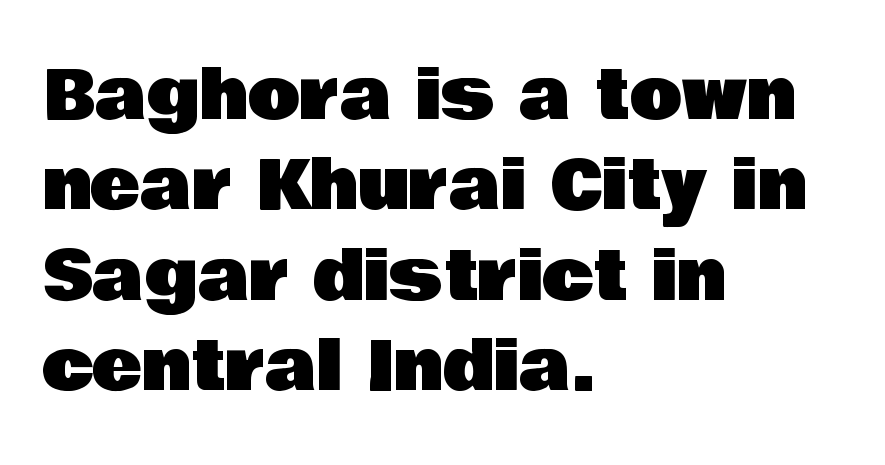
{"serif": "no", "italic": "no", "width": "normal", "stroke_contrast": "low", "x_height": "large", "monospaced": "no", "underline": "no", "align": "left", "line_spacing": "normal", "line_spacing_ratio": 1.33, "letter_spacing": "normal", "letter_spacing_em": 0.0, "glyph_px": 68}
